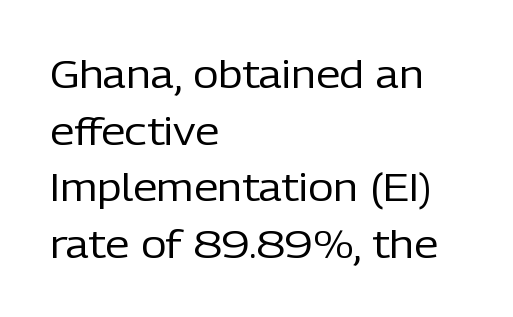
{"serif": "no", "italic": "no", "bold": "no", "weight": "regular", "width": "normal", "stroke_contrast": "low", "x_height": "medium", "monospaced": "no", "underline": "no", "align": "left", "line_spacing": "normal", "line_spacing_ratio": 1.45, "letter_spacing": "normal", "letter_spacing_em": 0.0, "glyph_px": 39}
